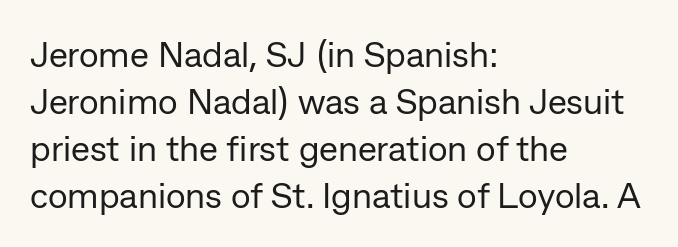
Q: Is the text bold? A: No.
Q: Is the text italic (slanted)? A: No, it is upright.
Q: Is the typeface a serif or a sans-serif typeface? A: Sans-serif.
Q: Is the text underlined? A: No.
Q: How is the paragraph aligned? A: Left-aligned.
Q: Is the spacing between letters normal or unusually wide? A: Normal.
Q: Is the spacing between lines tight, normal or loose? A: Normal.
Q: Width (condensed, normal, or wide)? A: Normal.
Q: Stroke contrast? A: Low.
Q: x-height? A: Medium.
Q: Monospaced? A: No.
